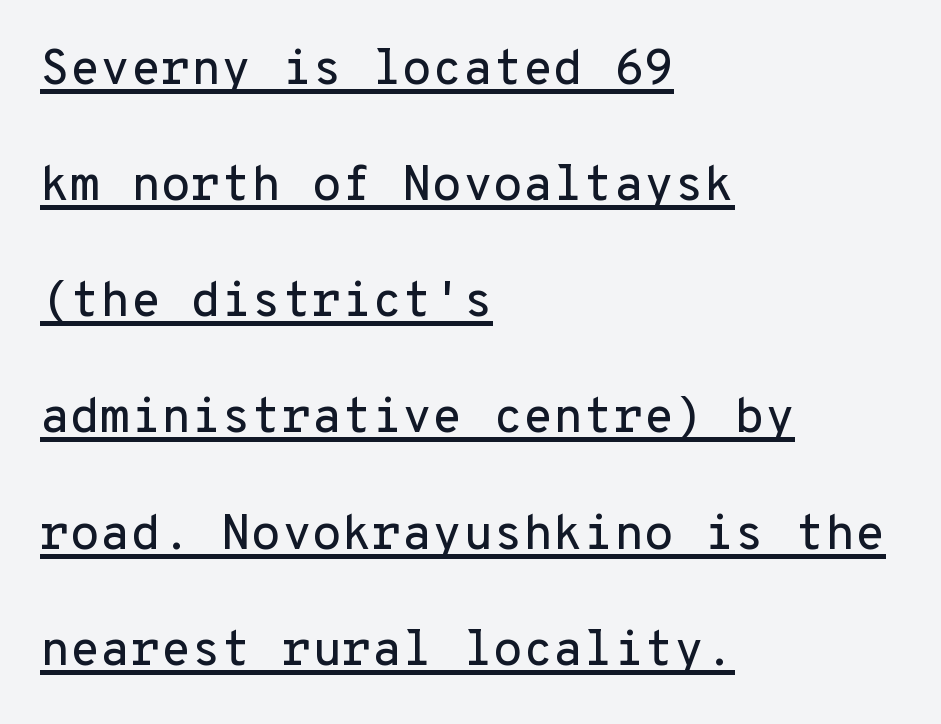
Type style note: lacks serifs. Horizontal bands of white between lines are thick stripes. Note the uniform advance width — an 'i' takes as much space as an 'm'. Line beginnings align vertically; line endings do not. Vertical strokes here are truly vertical.
